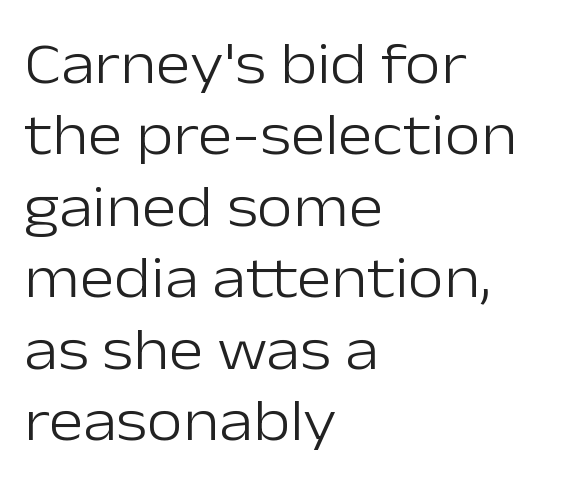
Letters rest on an invisible, unmarked baseline. The passage shown has conventional tracking throughout. Proportional: the letters do not fall into vertical columns. The letters stand straight up with perfectly vertical stems.
